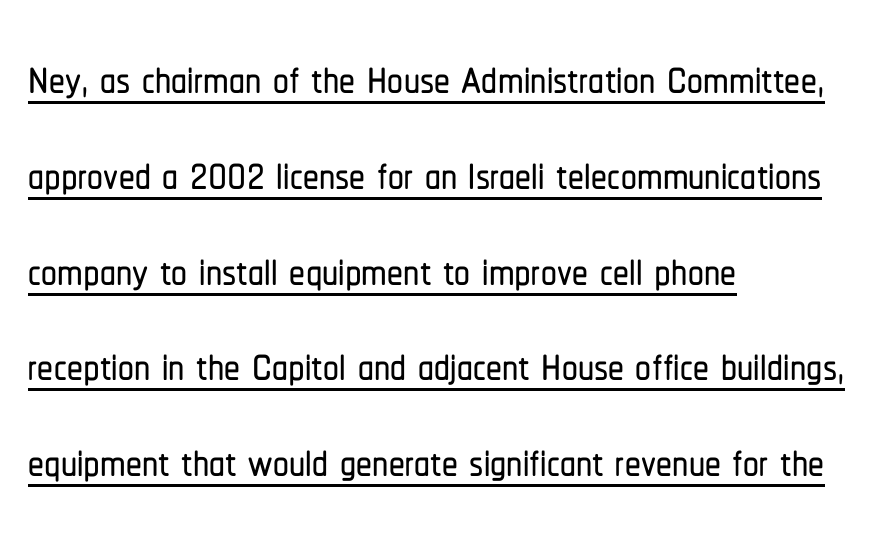
The image shows 63 px condensed sans-serif type, upright; set left-aligned, normal line spacing (1.52x), normal letter spacing, underlined; low stroke contrast and a medium x-height.
